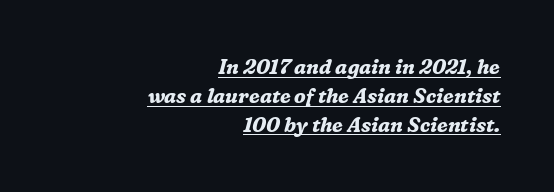
The image shows 20 px bold type, italic (leaning right); set right-aligned, normal line spacing (1.44x), normal letter spacing, underlined.
